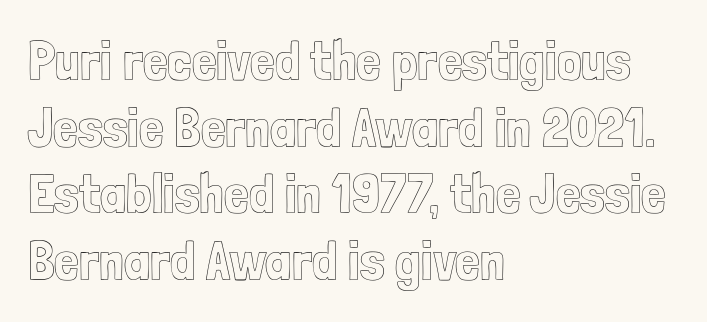
The image shows 55 px condensed type, upright; set left-aligned, line spacing 1.21x, normal letter spacing, not underlined; a medium x-height.
